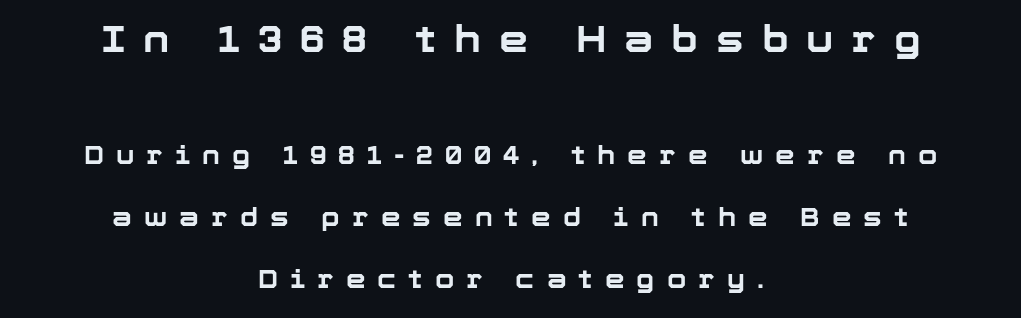
Upright lettering throughout. The typeface chosen for these lines omits serifs. The typesetter chose a symmetrical, centered arrangement here. Strong, thick strokes mark this as bold type. Each letter keeps its own natural width here, so spacing adapts to shape.
